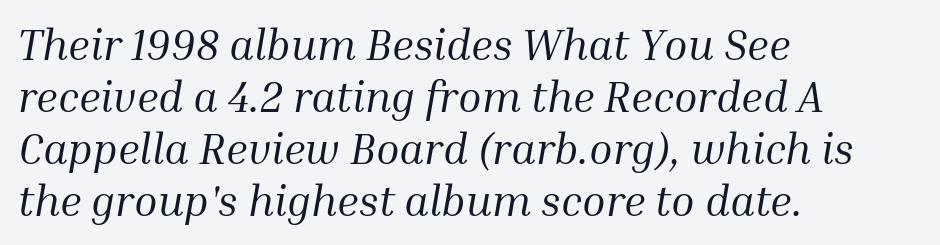
Underline: absent. Looks like regular typesetting: each glyph gets only the width it needs. Weight: in the light-to-regular range. Does the type have serifs? Yes, each stem ends in a small foot. Looking at the ascenders, they clearly lean. Reading down the block, your eye returns to a fixed left position each line.
